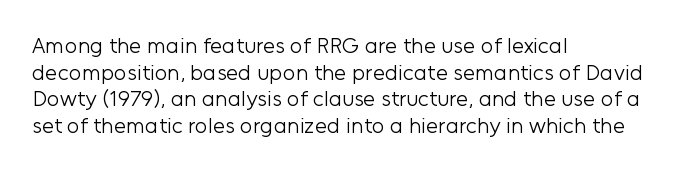
{"italic": "no", "bold": "no", "underline": "no", "align": "left", "line_spacing_ratio": 1.21, "letter_spacing": "normal", "letter_spacing_em": 0.0, "glyph_px": 22}
